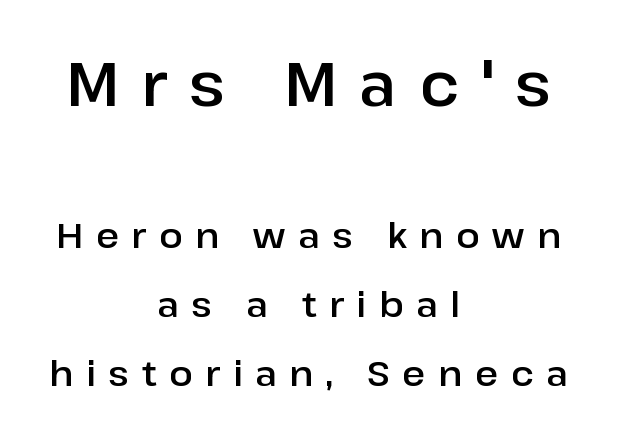
Q: Is the text italic (slanted)? A: No, it is upright.
Q: Is the typeface a serif or a sans-serif typeface? A: Sans-serif.
Q: Is the text underlined? A: No.
Q: How is the paragraph aligned? A: Centered.
Q: Is the spacing between letters normal or unusually wide? A: Unusually wide.
Q: Is the spacing between lines tight, normal or loose? A: Loose.
Q: Which block of text is set in a larger size, the first (top) or the second (bottom)? A: The first (top) one.
Q: Width (condensed, normal, or wide)? A: Normal.
Q: Stroke contrast? A: Low.
Q: x-height? A: Medium.
Q: Monospaced? A: No.
